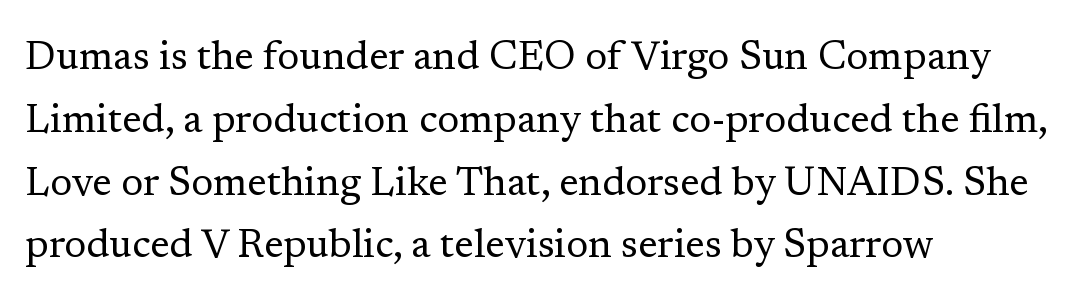
The image shows 40 px regular-weight serif type, upright; set left-aligned, normal line spacing (1.57x), normal letter spacing, not underlined; low stroke contrast and a medium x-height.
